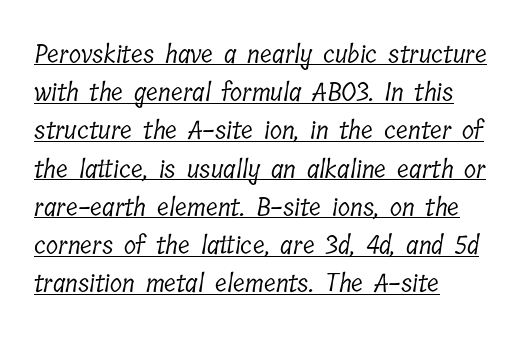
Q: Is the text bold? A: No.
Q: Is the text underlined? A: Yes.
Q: How is the paragraph aligned? A: Left-aligned.
Q: Is the spacing between letters normal or unusually wide? A: Normal.
Q: Is the spacing between lines tight, normal or loose? A: Normal.
